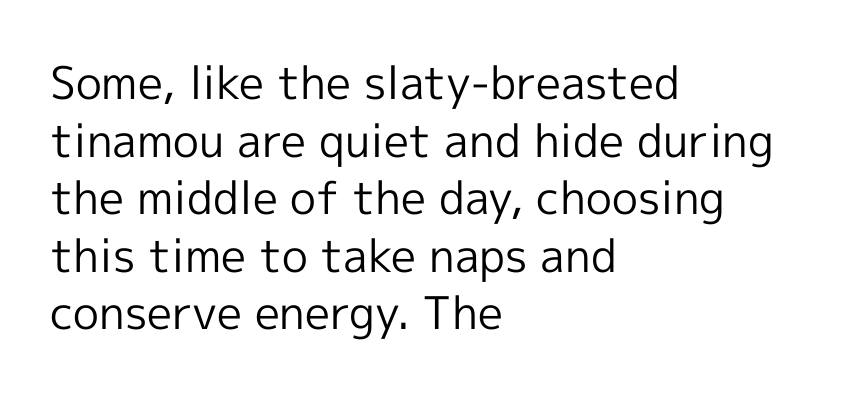
The image shows 45 px regular-weight sans-serif type, upright; set left-aligned, normal line spacing (1.28x), normal letter spacing, not underlined; a medium x-height.
